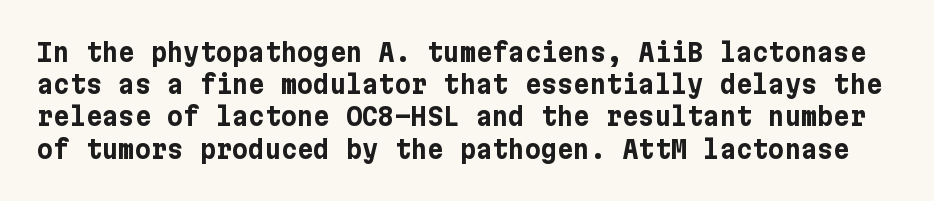
{"italic": "no", "bold": "yes", "underline": "no", "line_spacing": "normal", "line_spacing_ratio": 1.29, "letter_spacing": "normal", "letter_spacing_em": 0.0, "glyph_px": 25}
